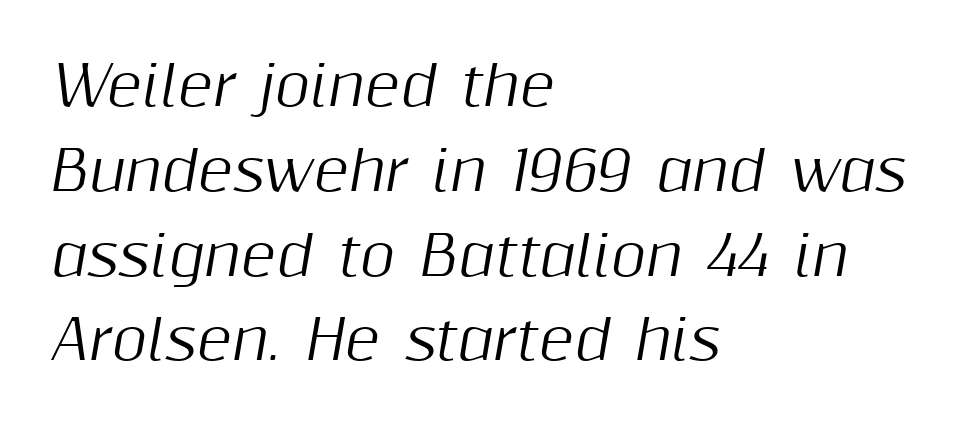
Q: Is the text italic (slanted)? A: Yes, it leans right by about 10 degrees.
Q: Is the text underlined? A: No.
Q: How is the paragraph aligned? A: Left-aligned.
Q: Is the spacing between letters normal or unusually wide? A: Normal.
Q: Is the spacing between lines tight, normal or loose? A: Normal.
Q: Width (condensed, normal, or wide)? A: Normal.
Q: Stroke contrast? A: Medium.
Q: x-height? A: Medium.
Q: Monospaced? A: No.
